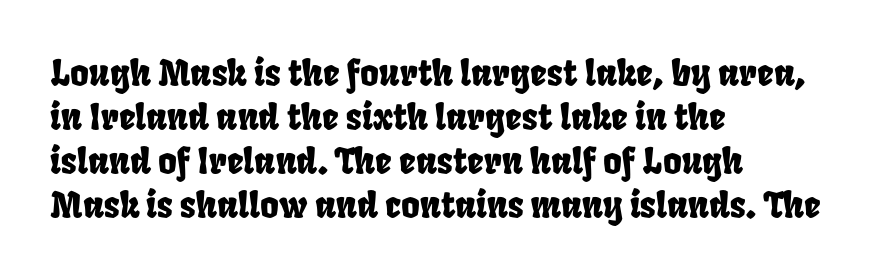
Q: Is the text underlined? A: No.
Q: How is the paragraph aligned? A: Left-aligned.
Q: Is the spacing between letters normal or unusually wide? A: Normal.
Q: Width (condensed, normal, or wide)? A: Condensed.
Q: Stroke contrast? A: Low.
Q: x-height? A: Large.
Q: Monospaced? A: No.
